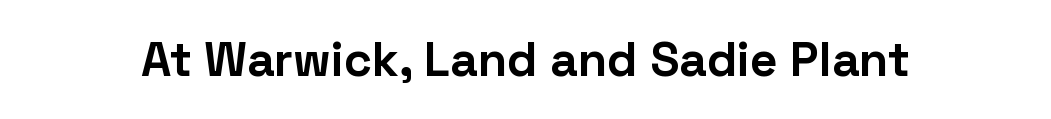
The image shows 48 px bold sans-serif type, upright; set normal letter spacing, not underlined; low stroke contrast and a medium x-height.
